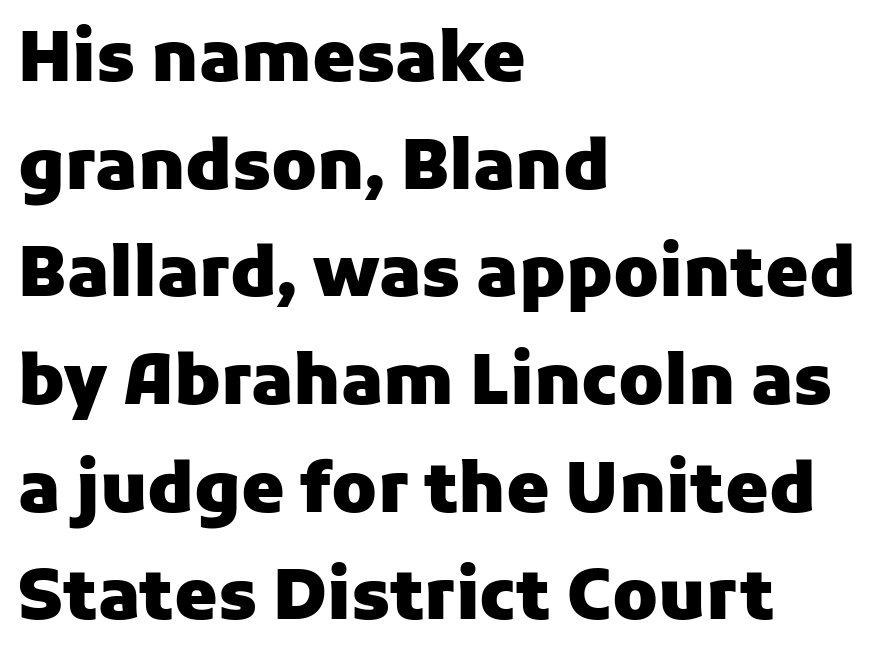
The image shows 69 px heavy sans-serif type, upright; set left-aligned, normal line spacing (1.56x), normal letter spacing, not underlined; low stroke contrast and a medium x-height.
